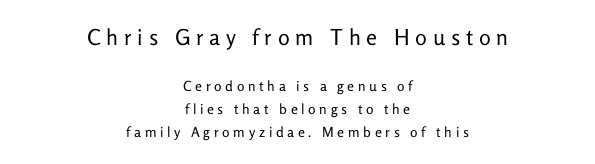
{"italic": "no", "bold": "no", "underline": "no", "align": "center", "line_spacing": "normal", "line_spacing_ratio": 1.64, "letter_spacing": "wide", "letter_spacing_em": 0.26, "larger_block": "first", "size_ratio": 1.57, "glyph_px": 22}
